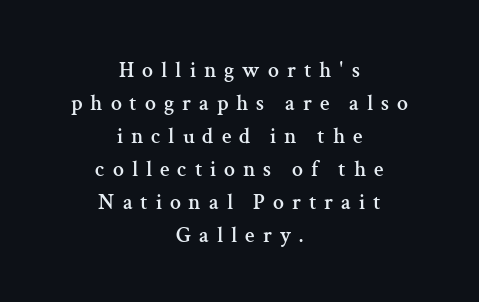
Q: Is the text italic (slanted)? A: No, it is upright.
Q: Is the text underlined? A: No.
Q: How is the paragraph aligned? A: Centered.
Q: Is the spacing between letters normal or unusually wide? A: Unusually wide.
Q: Is the spacing between lines tight, normal or loose? A: Normal.
